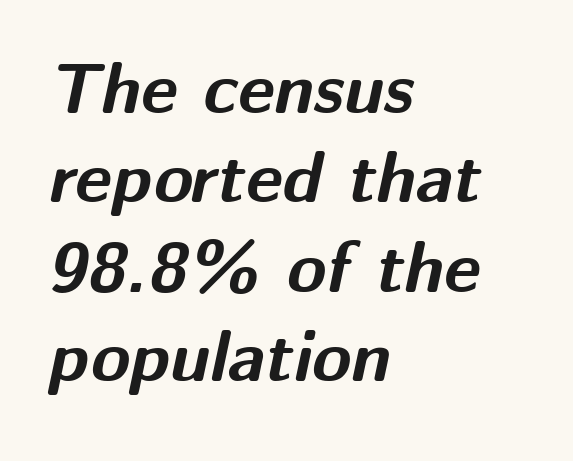
{"italic": "yes", "lean": "right", "slant_degrees": 12, "bold": "yes", "weight": "bold", "width": "normal", "stroke_contrast": "medium", "x_height": "medium", "monospaced": "no", "underline": "no", "align": "left", "line_spacing": "normal", "line_spacing_ratio": 1.26, "letter_spacing": "normal", "letter_spacing_em": 0.0, "glyph_px": 71}
